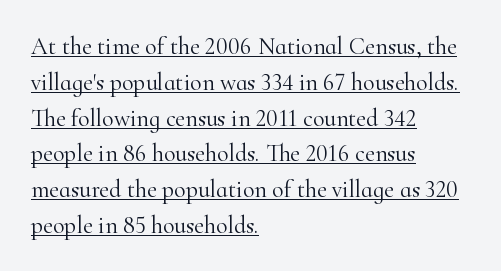
The space between consecutive lines is moderate. Typeset ragged right — the left edge is the straight one. It's the straight-up-and-down kind of type. There is no visible air inserted between adjacent glyphs.
